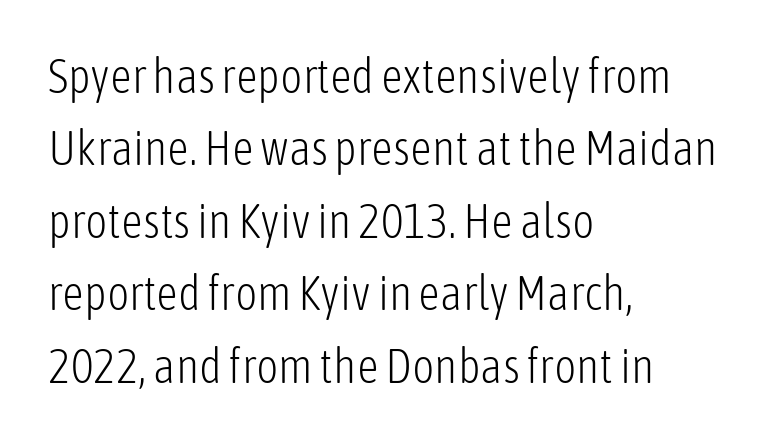
Q: Is the text bold? A: No.
Q: Is the text italic (slanted)? A: No, it is upright.
Q: Is the typeface a serif or a sans-serif typeface? A: Sans-serif.
Q: Is the text underlined? A: No.
Q: How is the paragraph aligned? A: Left-aligned.
Q: Is the spacing between letters normal or unusually wide? A: Normal.
Q: Is the spacing between lines tight, normal or loose? A: Normal.
Q: Width (condensed, normal, or wide)? A: Condensed.
Q: Stroke contrast? A: Low.
Q: x-height? A: Medium.
Q: Monospaced? A: No.
